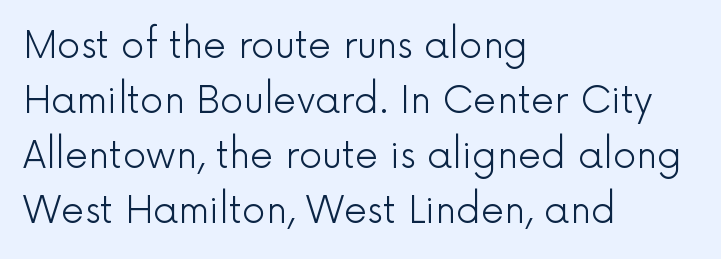
Q: Is the text bold? A: No.
Q: Is the text italic (slanted)? A: No, it is upright.
Q: Is the typeface a serif or a sans-serif typeface? A: Sans-serif.
Q: Is the text underlined? A: No.
Q: How is the paragraph aligned? A: Left-aligned.
Q: Is the spacing between letters normal or unusually wide? A: Normal.
Q: Is the spacing between lines tight, normal or loose? A: Normal.
Q: Width (condensed, normal, or wide)? A: Normal.
Q: x-height? A: Medium.
Q: Monospaced? A: No.
